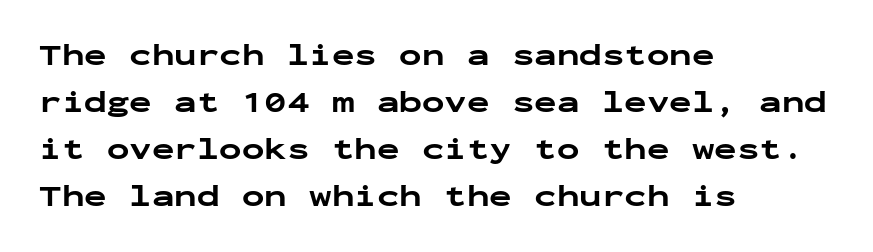
Q: Is the text bold? A: Yes.
Q: Is the text italic (slanted)? A: No, it is upright.
Q: Is the typeface a serif or a sans-serif typeface? A: Sans-serif.
Q: Is the text underlined? A: No.
Q: How is the paragraph aligned? A: Left-aligned.
Q: Is the spacing between letters normal or unusually wide? A: Normal.
Q: Is the spacing between lines tight, normal or loose? A: Normal.
Q: Width (condensed, normal, or wide)? A: Wide.
Q: Stroke contrast? A: Low.
Q: x-height? A: Medium.
Q: Monospaced? A: Yes.
